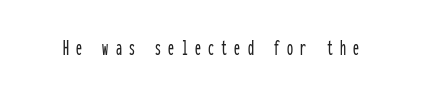
Q: Is the text italic (slanted)? A: No, it is upright.
Q: Is the text underlined? A: No.
Q: Is the spacing between letters normal or unusually wide? A: Unusually wide.
